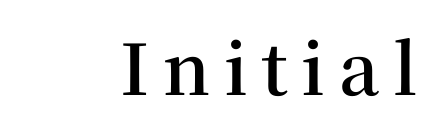
{"serif": "yes", "italic": "no", "bold": "semi", "weight": "semibold", "width": "normal", "stroke_contrast": "medium", "x_height": "medium", "monospaced": "no", "underline": "no", "glyph_px": 70}
